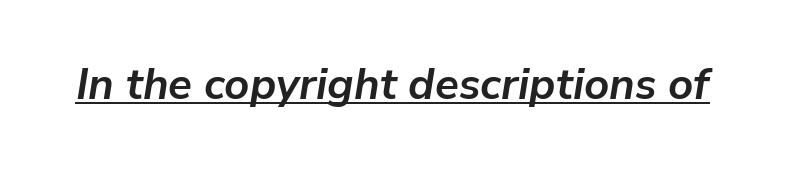
Q: Is the text bold? A: Yes.
Q: Is the text italic (slanted)? A: Yes, it leans right by about 9 degrees.
Q: Is the text underlined? A: Yes.
Q: Is the spacing between letters normal or unusually wide? A: Normal.
Q: Width (condensed, normal, or wide)? A: Normal.
Q: Stroke contrast? A: Low.
Q: x-height? A: Medium.
Q: Monospaced? A: No.
